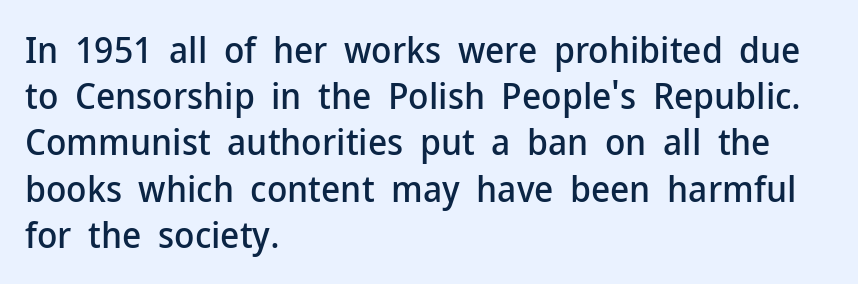
{"serif": "no", "italic": "no", "width": "normal", "stroke_contrast": "low", "x_height": "medium", "monospaced": "no", "underline": "no", "align": "left", "line_spacing": "normal", "line_spacing_ratio": 1.25, "letter_spacing": "normal", "letter_spacing_em": 0.0, "glyph_px": 37}
